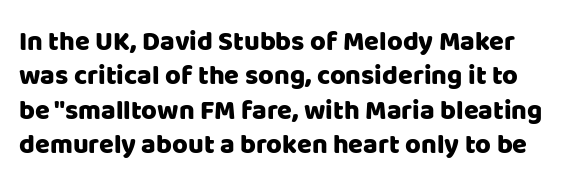
Does the lettering tilt? It doesn't — this is upright. Interline gaps are of average width in this sample. A bare baseline throughout the passage. This sample uses plain, unmodified letter spacing.
